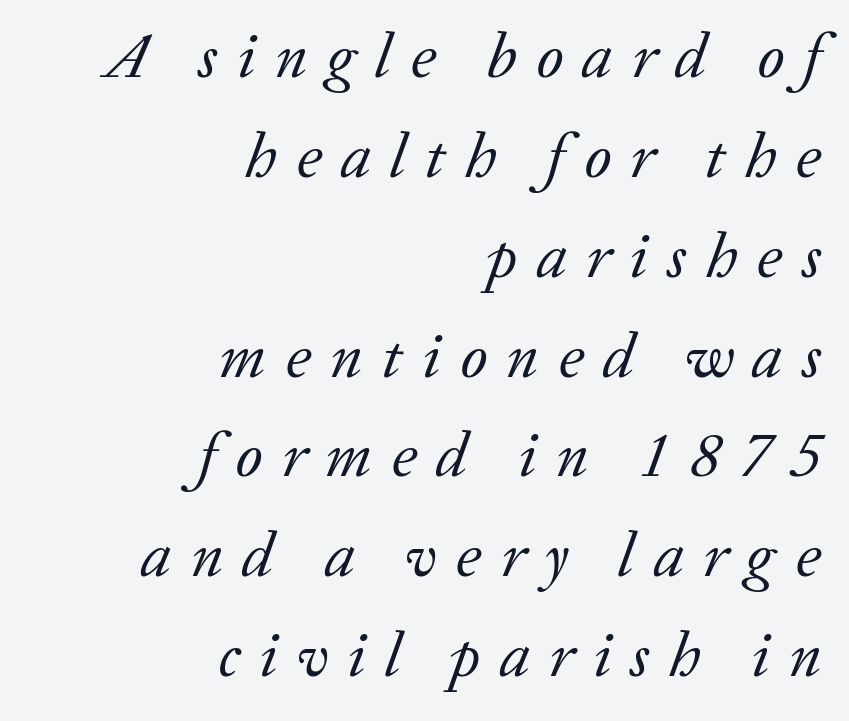
The block of text has a typical density, with ordinary space between rows. Substantial extra tracking has been applied to these lines. A clean baseline with only descenders dipping below it. Each stroke keeps to a modest, everyday thickness or less. Examine the stroke ends and you'll spot serifs.
